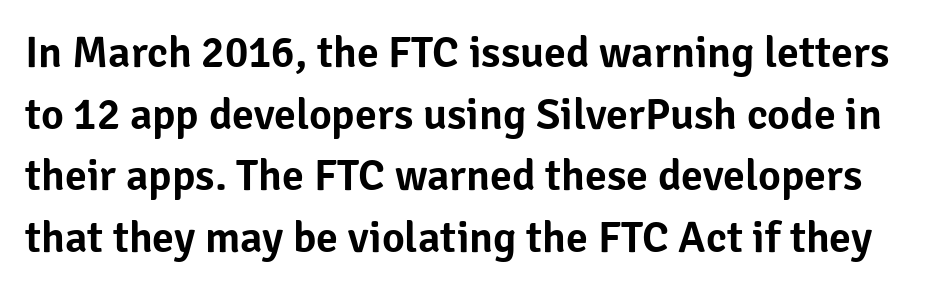
Q: Is the text italic (slanted)? A: No, it is upright.
Q: Is the typeface a serif or a sans-serif typeface? A: Sans-serif.
Q: Is the text underlined? A: No.
Q: Is the spacing between letters normal or unusually wide? A: Normal.
Q: Is the spacing between lines tight, normal or loose? A: Normal.
Q: Width (condensed, normal, or wide)? A: Normal.
Q: Stroke contrast? A: Low.
Q: x-height? A: Medium.
Q: Monospaced? A: No.
